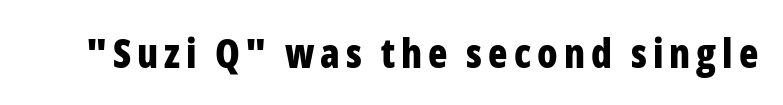
{"serif": "no", "italic": "no", "bold": "yes", "weight": "bold", "width": "condensed", "stroke_contrast": "low", "x_height": "medium", "monospaced": "no", "underline": "no", "glyph_px": 40}
